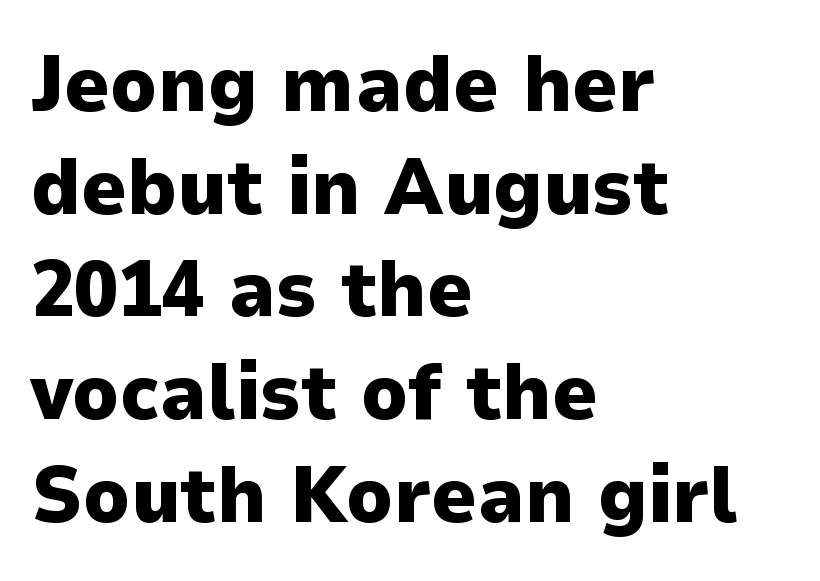
Q: Is the text bold? A: Yes.
Q: Is the text italic (slanted)? A: No, it is upright.
Q: Is the typeface a serif or a sans-serif typeface? A: Sans-serif.
Q: Is the text underlined? A: No.
Q: How is the paragraph aligned? A: Left-aligned.
Q: Is the spacing between letters normal or unusually wide? A: Normal.
Q: Is the spacing between lines tight, normal or loose? A: Normal.
Q: Width (condensed, normal, or wide)? A: Normal.
Q: Stroke contrast? A: Low.
Q: x-height? A: Medium.
Q: Monospaced? A: No.
